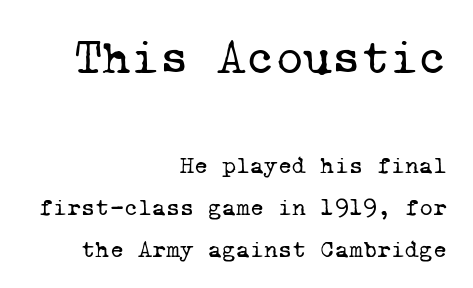
Q: Is the text bold? A: No.
Q: Is the typeface a serif or a sans-serif typeface? A: Serif.
Q: Is the text underlined? A: No.
Q: How is the paragraph aligned? A: Right-aligned.
Q: Is the spacing between letters normal or unusually wide? A: Normal.
Q: Which block of text is set in a larger size, the first (top) or the second (bottom)? A: The first (top) one.
Q: Width (condensed, normal, or wide)? A: Normal.
Q: Stroke contrast? A: Low.
Q: x-height? A: Medium.
Q: Monospaced? A: Yes.
